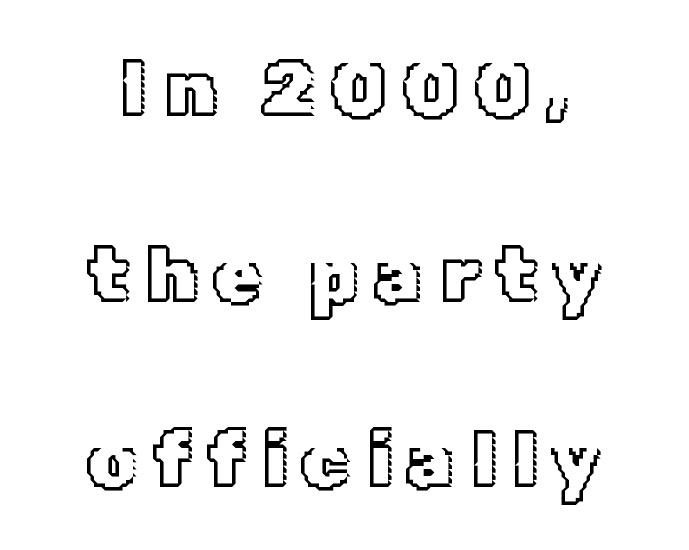
Widely set lines give the paragraph a tall, airy silhouette. Beneath every word, the page is bare. Rendered with straight, roman letterforms. The letters advance in unequal steps, a hallmark of proportional type.
